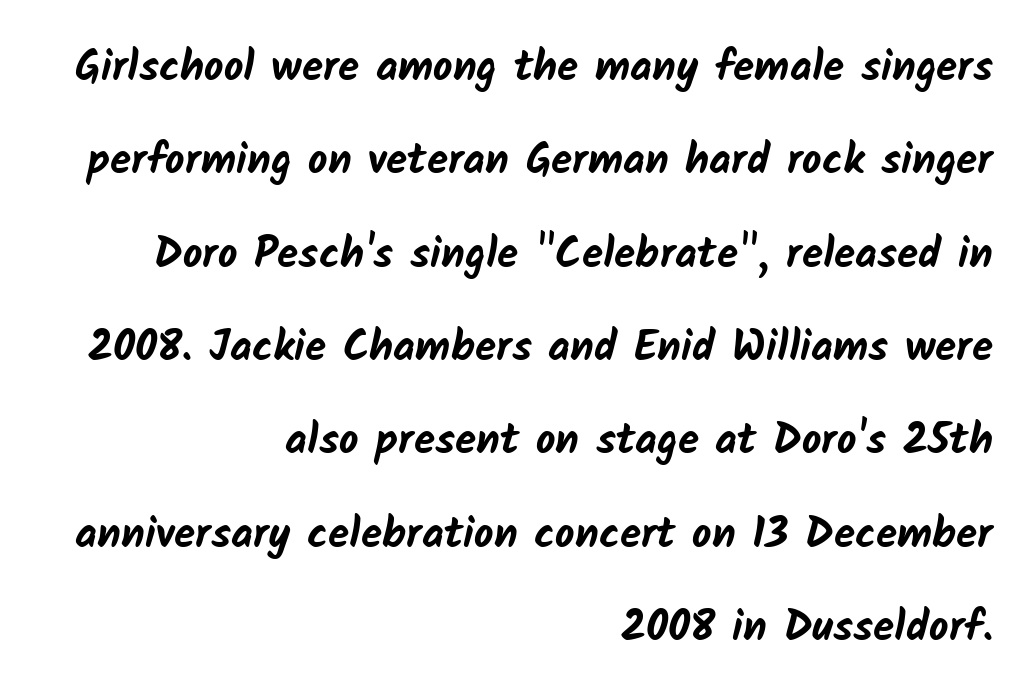
The image shows 43 px bold sans-serif type; set right-aligned, loose line spacing (2.17x), normal letter spacing, not underlined; low stroke contrast and a medium x-height.
